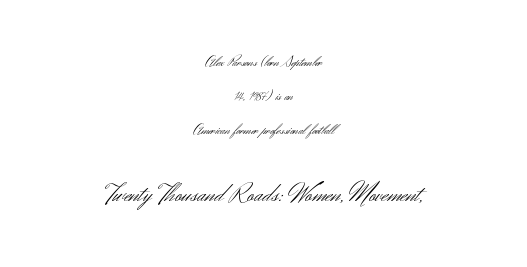
{"bold": "no", "underline": "no", "align": "center", "line_spacing": "loose", "line_spacing_ratio": 2.27, "letter_spacing": "normal", "letter_spacing_em": 0.0, "larger_block": "second", "size_ratio": 1.8, "glyph_px": 27}
